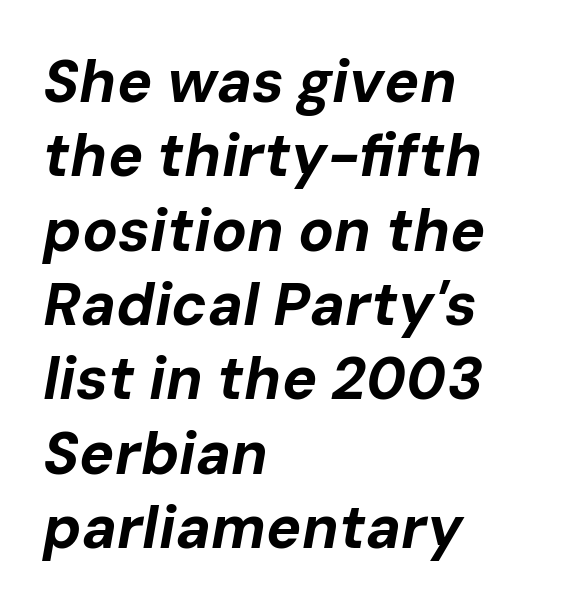
{"italic": "yes", "lean": "right", "slant_degrees": 10, "bold": "yes", "weight": "bold", "width": "normal", "stroke_contrast": "low", "x_height": "medium", "monospaced": "no", "underline": "no", "align": "left", "line_spacing": "normal", "line_spacing_ratio": 1.26, "letter_spacing": "normal", "letter_spacing_em": 0.0, "glyph_px": 59}
